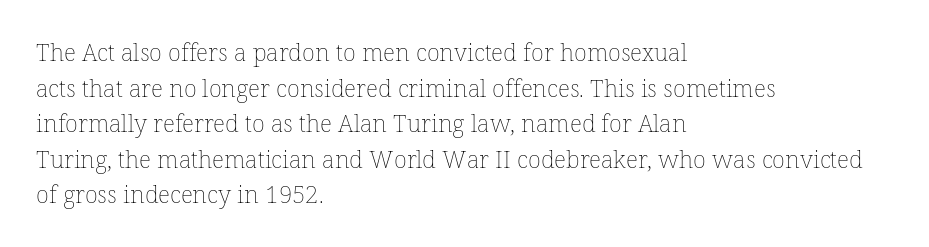
Q: Is the text bold? A: No.
Q: Is the text italic (slanted)? A: No, it is upright.
Q: Is the text underlined? A: No.
Q: How is the paragraph aligned? A: Left-aligned.
Q: Is the spacing between letters normal or unusually wide? A: Normal.
Q: Is the spacing between lines tight, normal or loose? A: Normal.
